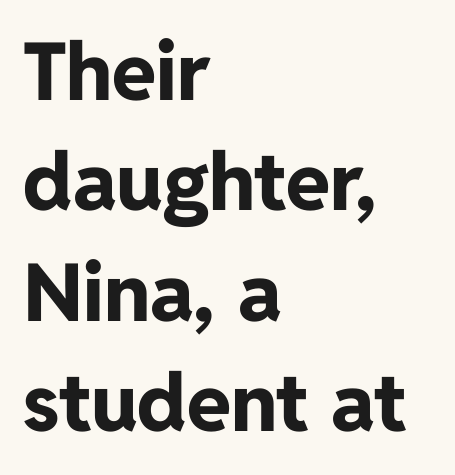
{"serif": "no", "italic": "no", "bold": "yes", "weight": "bold", "width": "normal", "stroke_contrast": "low", "x_height": "medium", "monospaced": "no", "underline": "no", "align": "left", "line_spacing": "normal", "line_spacing_ratio": 1.38, "letter_spacing": "normal", "letter_spacing_em": 0.0, "glyph_px": 80}
